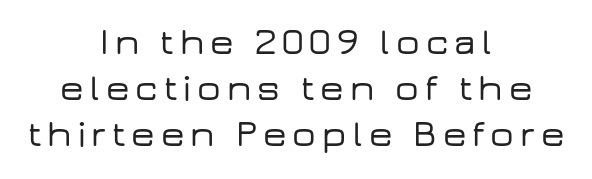
Summary of vertical rhythm: regular, with standard interline spacing. The rendering uses natural spacing where letterforms have individual widths. Is the block centered? Yes — each line is placed symmetrically about the middle. Rule under the text: the space is simply empty.
